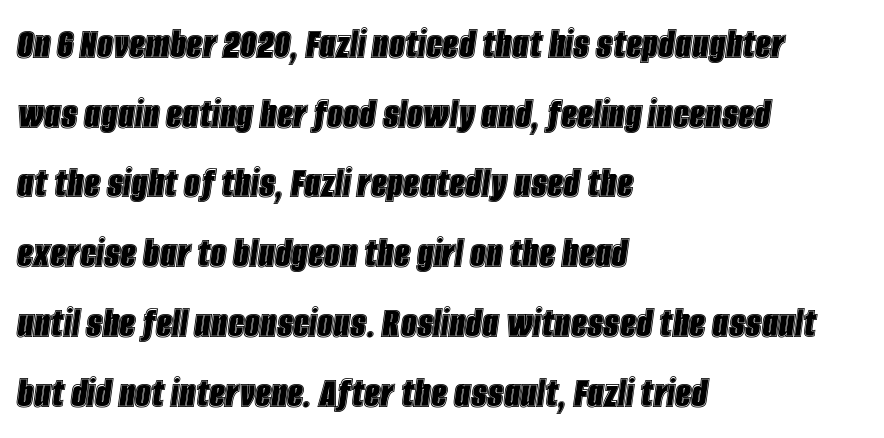
The image shows 45 px condensed type, italic (leaning right); set left-aligned, normal line spacing (1.55x), normal letter spacing, not underlined; a large x-height.
